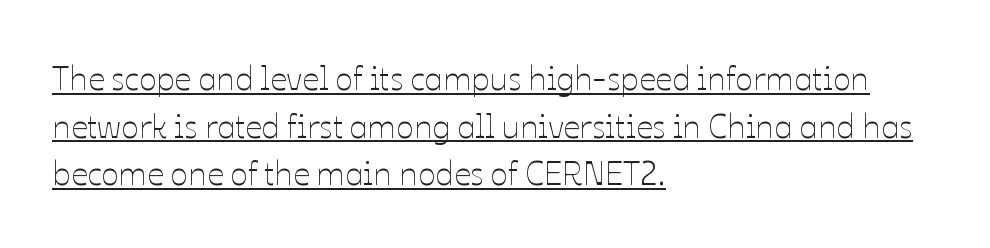
The passage shown is typed in a proportional face where columns would drift. A roman cut, with each character standing at attention. The line texture is even and compact thanks to regular tracking. The typeface has the unassuming heft of standard copy or less.
